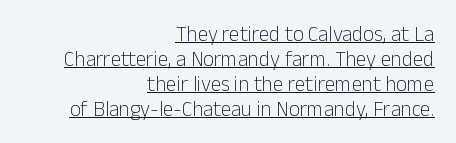
Q: Is the text bold? A: No.
Q: Is the text italic (slanted)? A: No, it is upright.
Q: Is the text underlined? A: Yes.
Q: How is the paragraph aligned? A: Right-aligned.
Q: Is the spacing between letters normal or unusually wide? A: Normal.
